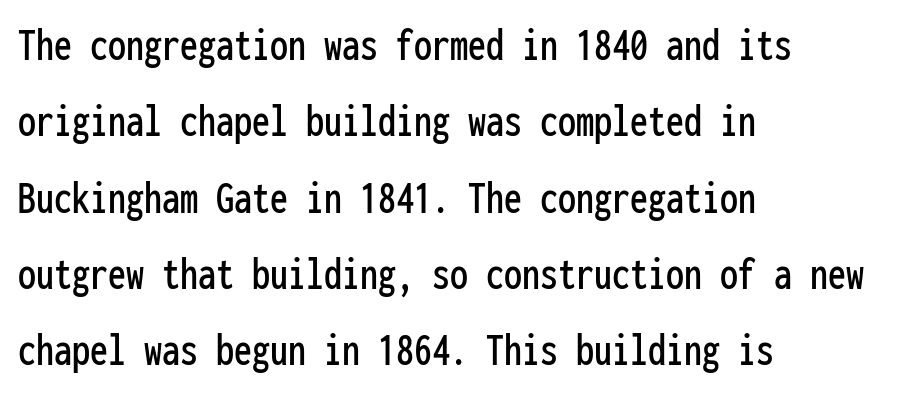
Q: Is the text italic (slanted)? A: No, it is upright.
Q: Is the typeface a serif or a sans-serif typeface? A: Sans-serif.
Q: Is the text underlined? A: No.
Q: How is the paragraph aligned? A: Left-aligned.
Q: Is the spacing between letters normal or unusually wide? A: Normal.
Q: Is the spacing between lines tight, normal or loose? A: Normal.
Q: Width (condensed, normal, or wide)? A: Condensed.
Q: Stroke contrast? A: Low.
Q: x-height? A: Medium.
Q: Monospaced? A: Yes.
